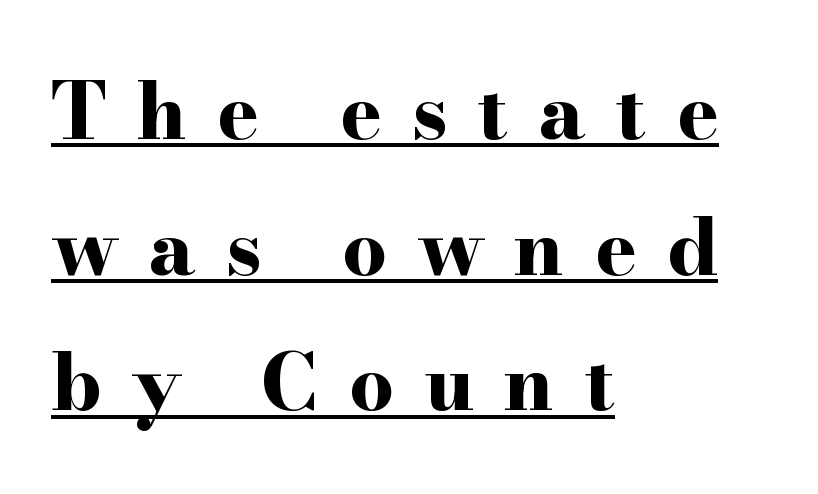
Is this a fixed-width face? No — the glyphs have proportional, varying widths. This rendering employs a face with finishing strokes, i.e., a serif. Pretty heavy lettering here — definitely bold. Italic: no, the glyphs are upright roman.
